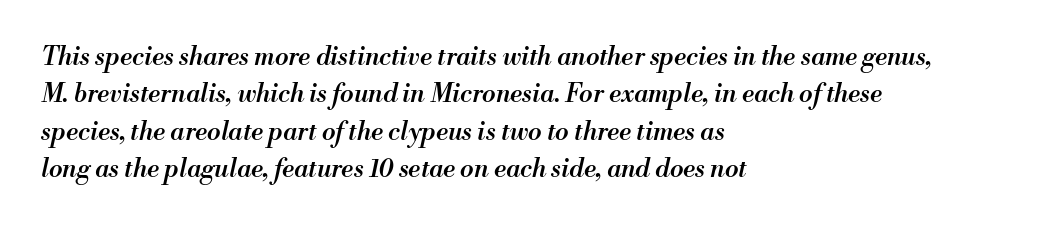
Q: Is the text bold? A: Semi-bold.
Q: Is the text italic (slanted)? A: Yes, it leans right by about 13 degrees.
Q: Is the text underlined? A: No.
Q: How is the paragraph aligned? A: Left-aligned.
Q: Is the spacing between letters normal or unusually wide? A: Normal.
Q: Is the spacing between lines tight, normal or loose? A: Normal.
